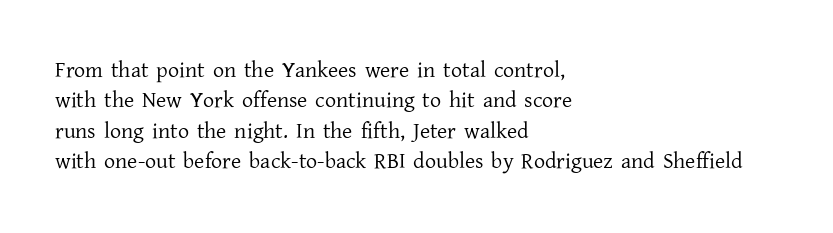
Q: Is the text bold? A: No.
Q: Is the text italic (slanted)? A: No, it is upright.
Q: Is the text underlined? A: No.
Q: How is the paragraph aligned? A: Left-aligned.
Q: Is the spacing between letters normal or unusually wide? A: Normal.
Q: Is the spacing between lines tight, normal or loose? A: Normal.
